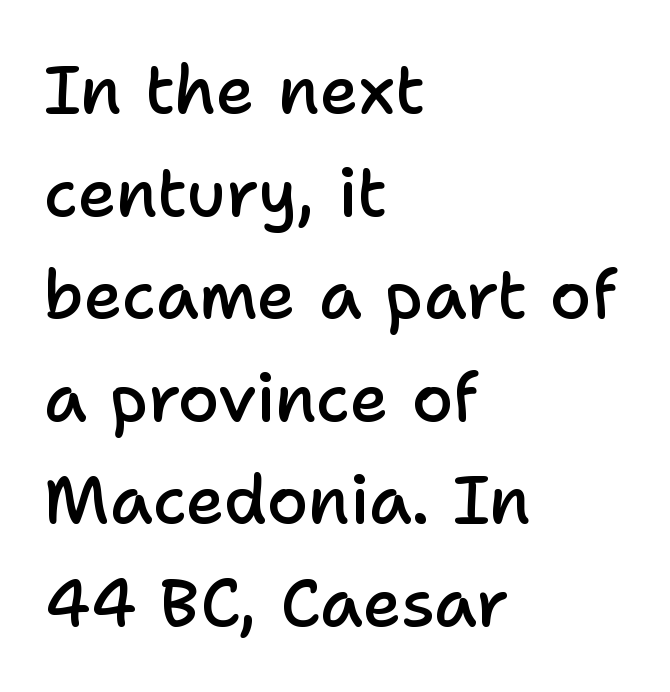
{"serif": "no", "italic": "no", "bold": "semi", "weight": "semibold", "width": "normal", "stroke_contrast": "low", "x_height": "medium", "monospaced": "no", "underline": "no", "align": "left", "line_spacing": "normal", "line_spacing_ratio": 1.53, "letter_spacing": "normal", "letter_spacing_em": 0.0, "glyph_px": 67}
